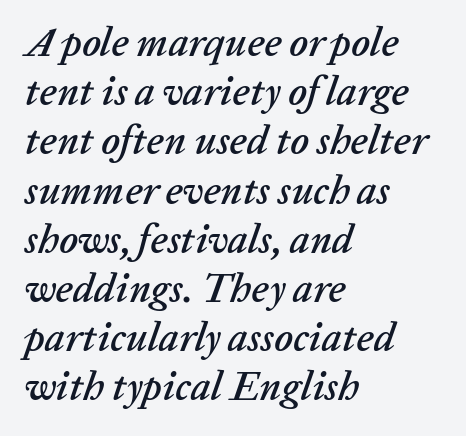
The image shows 40 px text type, italic (leaning right); set left-aligned, line spacing 1.23x, normal letter spacing, not underlined; low stroke contrast and a medium x-height.
